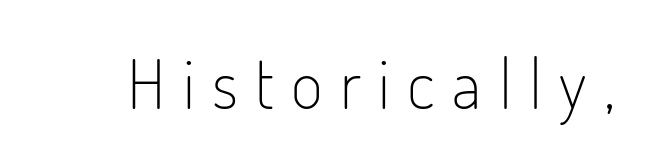
Q: Is the text bold? A: No.
Q: Is the text italic (slanted)? A: No, it is upright.
Q: Is the typeface a serif or a sans-serif typeface? A: Sans-serif.
Q: Is the text underlined? A: No.
Q: Is the spacing between letters normal or unusually wide? A: Unusually wide.
Q: Width (condensed, normal, or wide)? A: Condensed.
Q: Stroke contrast? A: Low.
Q: x-height? A: Small.
Q: Monospaced? A: No.
